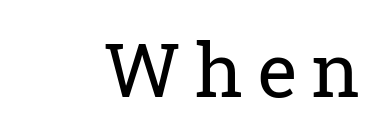
Q: Is the text bold? A: No.
Q: Is the text italic (slanted)? A: No, it is upright.
Q: Is the typeface a serif or a sans-serif typeface? A: Serif.
Q: Is the text underlined? A: No.
Q: Width (condensed, normal, or wide)? A: Normal.
Q: Stroke contrast? A: Low.
Q: x-height? A: Medium.
Q: Monospaced? A: No.
